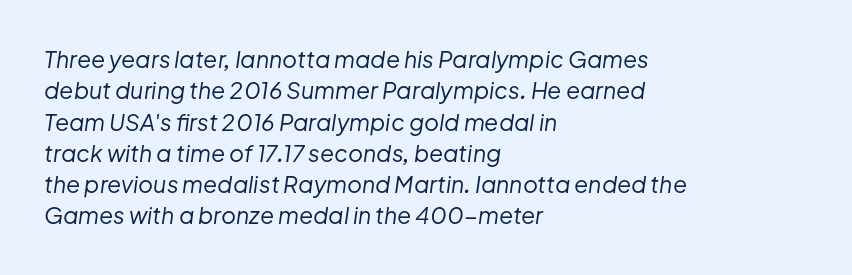
Q: Is the text bold? A: No.
Q: Is the text italic (slanted)? A: Yes, it leans right by about 8 degrees.
Q: Is the text underlined? A: No.
Q: How is the paragraph aligned? A: Left-aligned.
Q: Is the spacing between letters normal or unusually wide? A: Normal.
Q: Is the spacing between lines tight, normal or loose? A: Normal.
